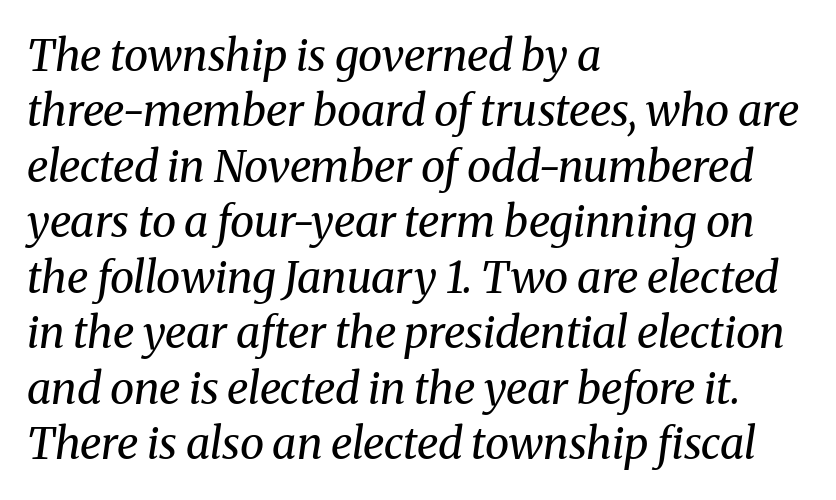
The image shows 44 px regular-weight serif type, italic (leaning right); set left-aligned, normal line spacing (1.26x), normal letter spacing, not underlined; medium stroke contrast and a medium x-height.
